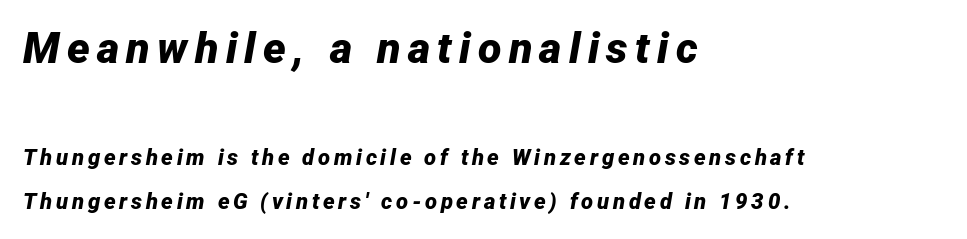
A student would notice the top passage is typeset larger than what follows. The vertical gap from one line to the next is large. Horizontal alignment here is leftward, the default for most running prose. Plain, unruled lines of type. The face used here is proportionally spaced, like ordinary book or web type.
